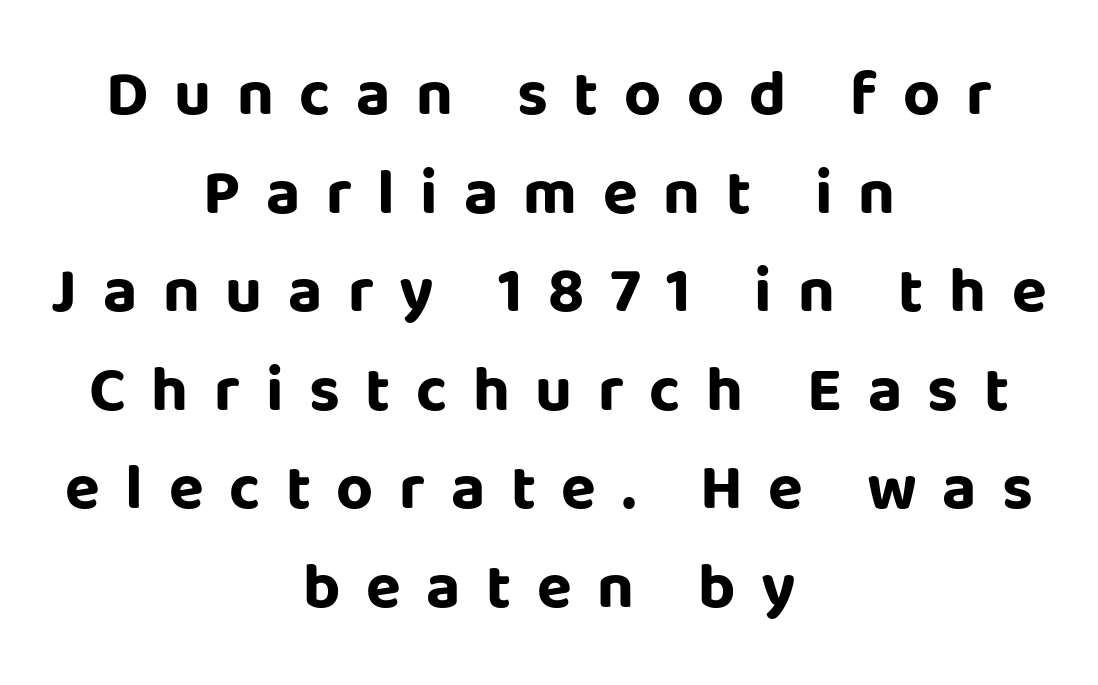
Q: Is the text bold? A: Yes.
Q: Is the text italic (slanted)? A: No, it is upright.
Q: Is the typeface a serif or a sans-serif typeface? A: Sans-serif.
Q: Is the text underlined? A: No.
Q: How is the paragraph aligned? A: Centered.
Q: Is the spacing between letters normal or unusually wide? A: Unusually wide.
Q: Is the spacing between lines tight, normal or loose? A: Normal.
Q: Width (condensed, normal, or wide)? A: Normal.
Q: Stroke contrast? A: Low.
Q: x-height? A: Large.
Q: Monospaced? A: No.
